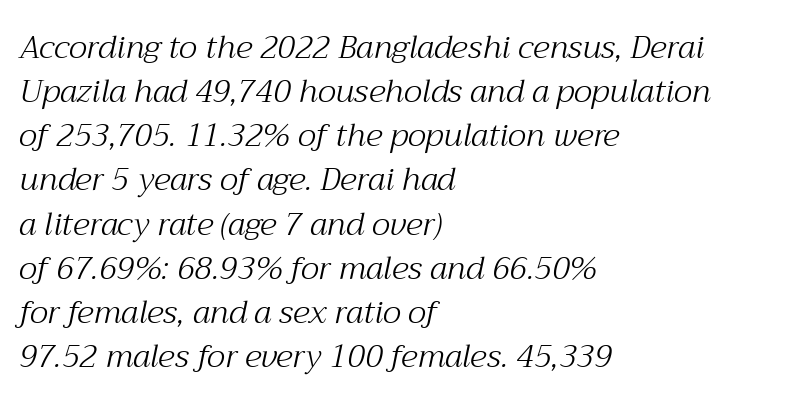
Q: Is the text bold? A: No.
Q: Is the text italic (slanted)? A: Yes, it leans right by about 12 degrees.
Q: Is the typeface a serif or a sans-serif typeface? A: Serif.
Q: Is the text underlined? A: No.
Q: How is the paragraph aligned? A: Left-aligned.
Q: Is the spacing between letters normal or unusually wide? A: Normal.
Q: Is the spacing between lines tight, normal or loose? A: Normal.
Q: Width (condensed, normal, or wide)? A: Normal.
Q: Stroke contrast? A: Medium.
Q: x-height? A: Medium.
Q: Monospaced? A: No.
